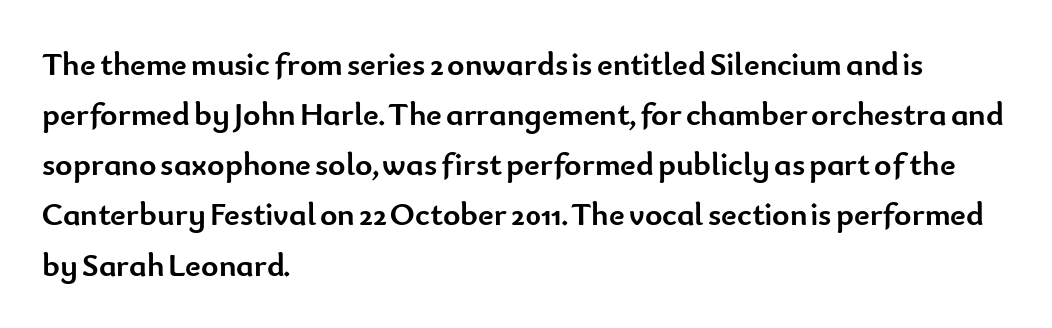
Each letter keeps its own natural width here, so spacing adapts to shape. Nothing sits at the stroke ends, so this counts as sans-serif. The lettering holds an erect, upright posture throughout. Pretty heavy lettering here — definitely bold.
